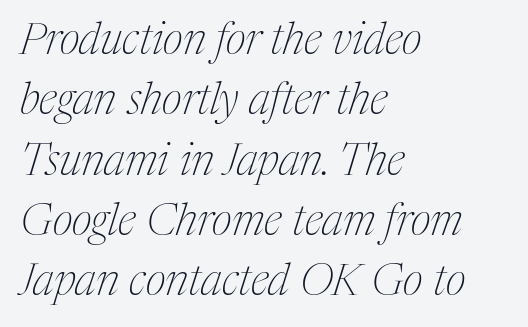
{"serif": "yes", "italic": "yes", "lean": "right", "slant_degrees": 17, "bold": "no", "weight": "thin", "width": "condensed", "stroke_contrast": "medium", "x_height": "medium", "monospaced": "no", "underline": "no", "align": "left", "line_spacing": "normal", "line_spacing_ratio": 1.37, "letter_spacing": "normal", "letter_spacing_em": 0.0, "glyph_px": 44}
